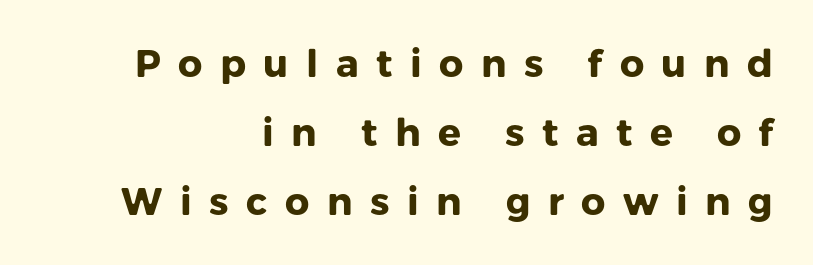
{"serif": "no", "italic": "no", "bold": "yes", "weight": "heavy", "width": "normal", "stroke_contrast": "low", "x_height": "medium", "monospaced": "no", "underline": "no", "align": "right", "line_spacing_ratio": 1.81, "letter_spacing": "wide", "letter_spacing_em": 0.46, "glyph_px": 38}
